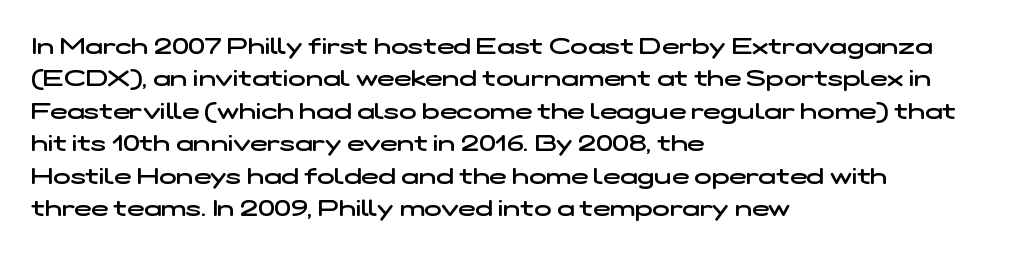
Q: Is the text bold? A: Semi-bold.
Q: Is the text underlined? A: No.
Q: How is the paragraph aligned? A: Left-aligned.
Q: Is the spacing between letters normal or unusually wide? A: Normal.
Q: Is the spacing between lines tight, normal or loose? A: Normal.
